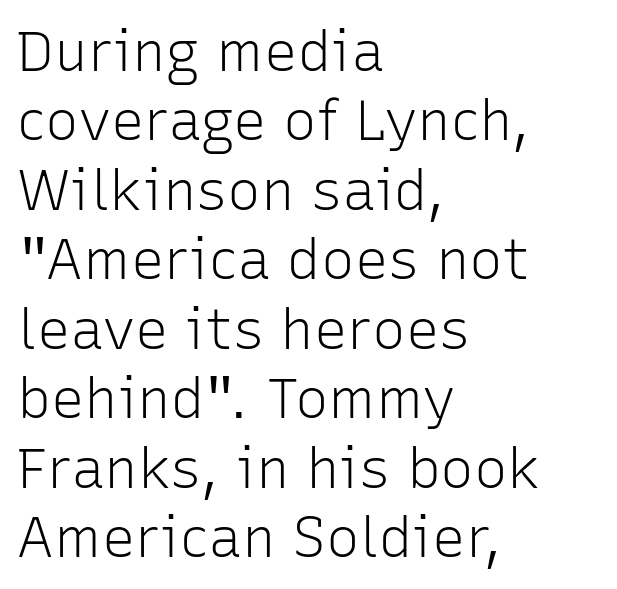
The image shows 56 px light sans-serif type, upright; set left-aligned, line spacing 1.24x, normal letter spacing, not underlined; low stroke contrast and a medium x-height.
